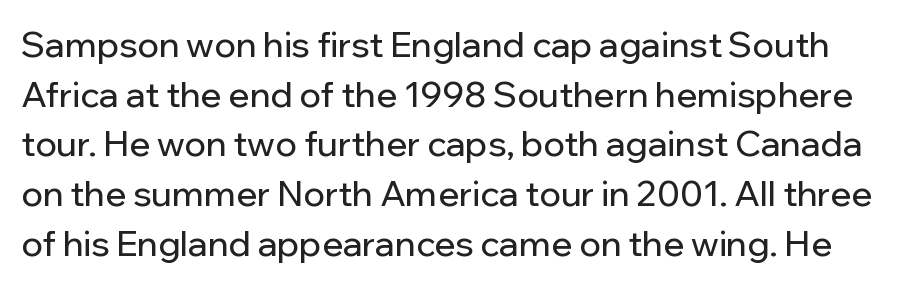
{"serif": "no", "italic": "no", "width": "normal", "stroke_contrast": "low", "x_height": "medium", "monospaced": "no", "underline": "no", "line_spacing": "normal", "line_spacing_ratio": 1.42, "letter_spacing": "normal", "letter_spacing_em": 0.0, "glyph_px": 35}
